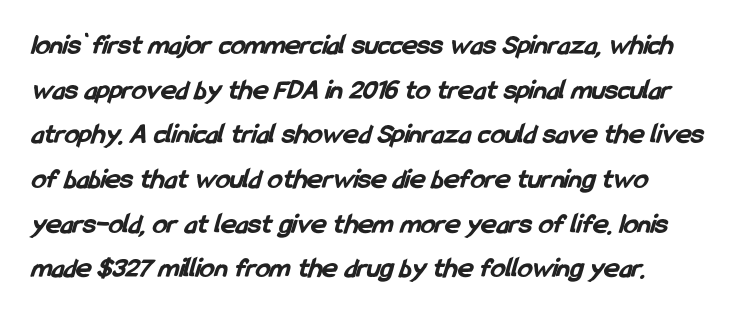
{"serif": "no", "bold": "yes", "weight": "bold", "width": "condensed", "stroke_contrast": "low", "x_height": "medium", "monospaced": "no", "underline": "no", "line_spacing": "normal", "line_spacing_ratio": 1.54, "letter_spacing": "normal", "letter_spacing_em": 0.0, "glyph_px": 29}
